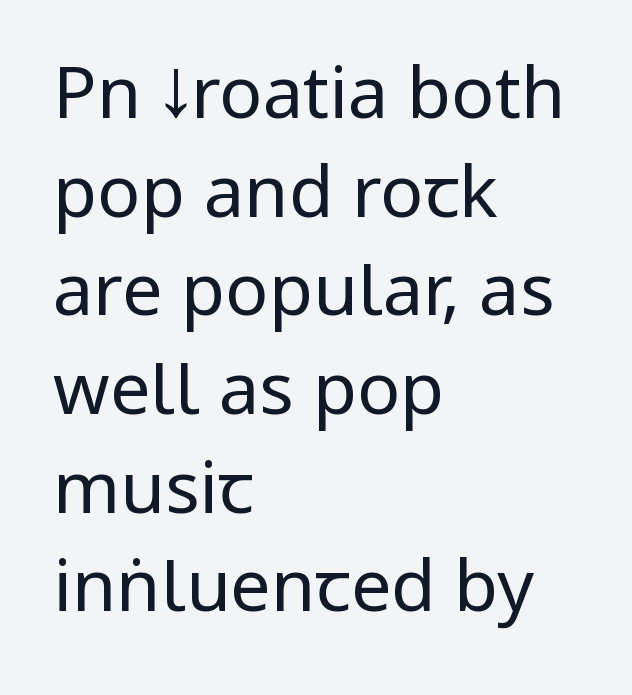
The image shows 72 px regular-weight, condensed sans-serif type, upright; set left-aligned, normal line spacing (1.37x), normal letter spacing, not underlined; low stroke contrast and a large x-height.
